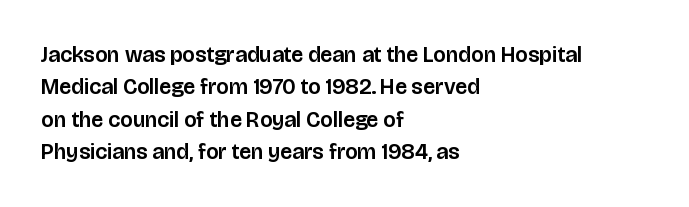
The image shows 22 px text type, upright; set left-aligned, normal line spacing (1.47x), normal letter spacing, not underlined.
